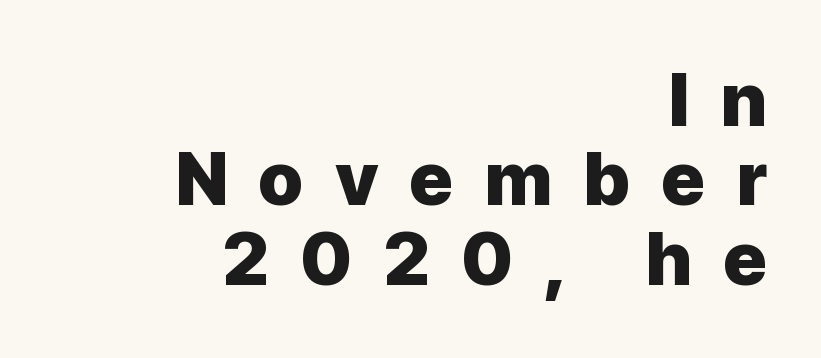
Q: Is the text bold? A: Yes.
Q: Is the text italic (slanted)? A: No, it is upright.
Q: Is the typeface a serif or a sans-serif typeface? A: Sans-serif.
Q: Is the text underlined? A: No.
Q: How is the paragraph aligned? A: Right-aligned.
Q: Is the spacing between letters normal or unusually wide? A: Unusually wide.
Q: Is the spacing between lines tight, normal or loose? A: Tight.
Q: Width (condensed, normal, or wide)? A: Normal.
Q: Stroke contrast? A: Low.
Q: x-height? A: Medium.
Q: Monospaced? A: No.
